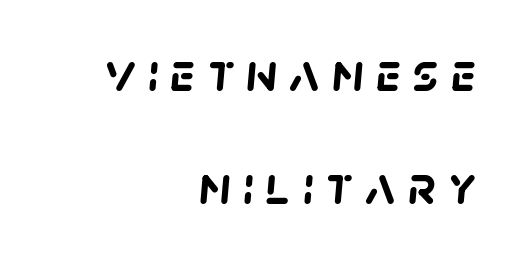
Q: Is the text bold? A: Yes.
Q: Is the typeface a serif or a sans-serif typeface? A: Sans-serif.
Q: Is the text underlined? A: No.
Q: How is the paragraph aligned? A: Right-aligned.
Q: Is the spacing between letters normal or unusually wide? A: Unusually wide.
Q: Is the spacing between lines tight, normal or loose? A: Loose.
Q: Width (condensed, normal, or wide)? A: Normal.
Q: Stroke contrast? A: Low.
Q: x-height? A: Large.
Q: Monospaced? A: No.
